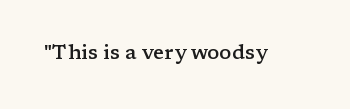
{"italic": "no", "bold": "semi", "underline": "no", "letter_spacing": "normal", "letter_spacing_em": 0.0, "glyph_px": 20}
